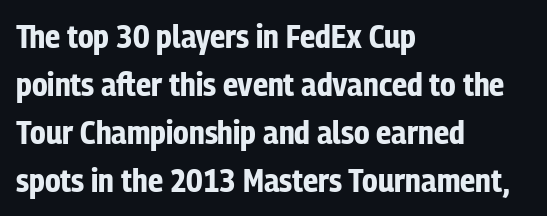
The image shows 33 px bold, condensed sans-serif type, upright; set left-aligned, normal line spacing (1.45x), normal letter spacing, not underlined; low stroke contrast and a medium x-height.
